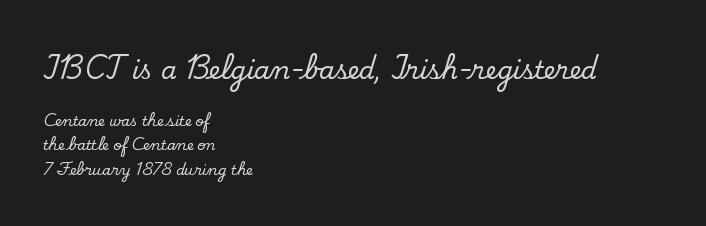
The image shows 25 px text type; set left-aligned, line spacing 1.73x, normal letter spacing, not underlined; the first (top) block is 1.79x larger.
